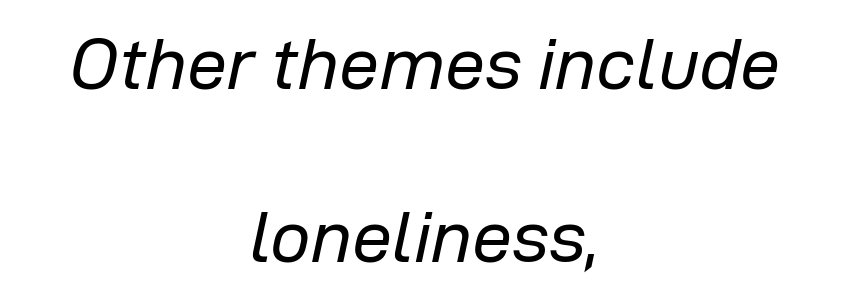
{"italic": "yes", "lean": "right", "slant_degrees": 12, "bold": "no", "weight": "regular", "width": "normal", "stroke_contrast": "low", "x_height": "medium", "monospaced": "no", "underline": "no", "align": "center", "line_spacing": "loose", "line_spacing_ratio": 2.4, "letter_spacing": "normal", "letter_spacing_em": 0.0, "glyph_px": 72}
